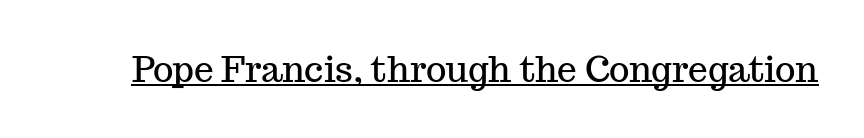
The image shows 35 px serif type, upright; set normal letter spacing, underlined; medium stroke contrast and a medium x-height.
